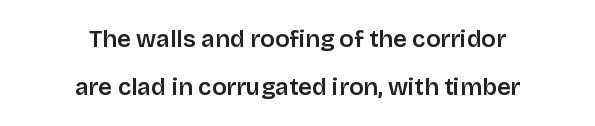
This is roman type, the default non-slanted kind. Between one letter and the next there's only the usual sliver of space. The block of text is sparse from top to bottom, with ample space between rows. Horizontal alignment here is central, giving a formal, balanced look. Decoration check: the copy has no underline.
